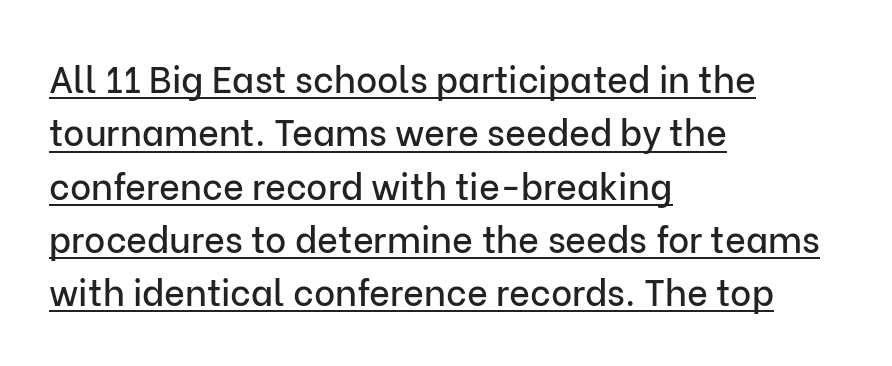
{"serif": "no", "italic": "no", "width": "normal", "stroke_contrast": "low", "x_height": "medium", "monospaced": "no", "underline": "yes", "align": "left", "line_spacing": "normal", "line_spacing_ratio": 1.48, "letter_spacing": "normal", "letter_spacing_em": 0.0, "glyph_px": 36}
